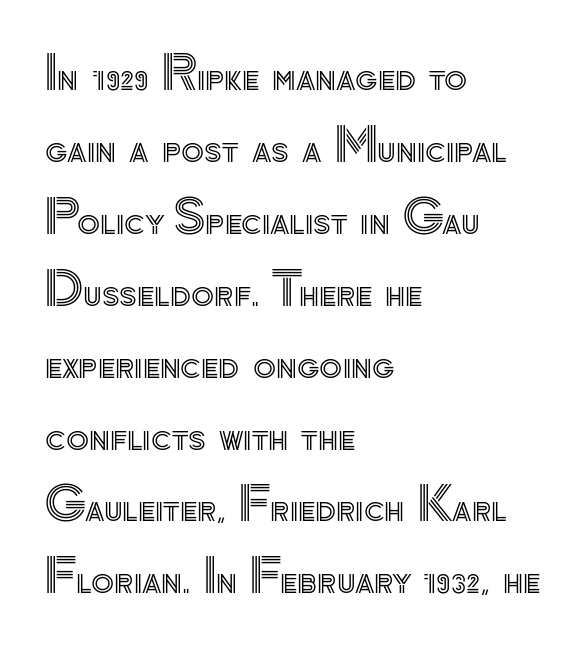
Think of a printed novel: that variable character pitch is what you see here. A typesetter would call this zero additional tracking. Which margin do the lines hug? The left one — the right edge is uneven. Rows of type keep a routine distance in the vertical direction. Has an underline been added? It has not. This is roman type, the default non-slanted kind.
